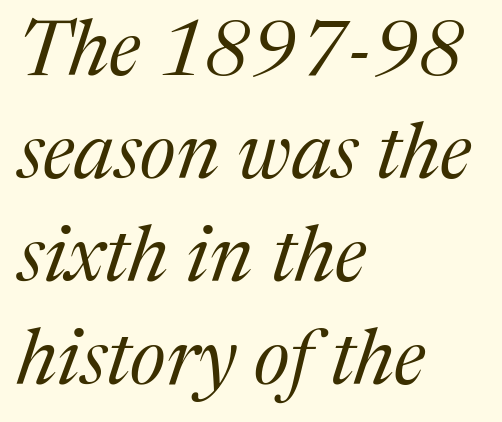
Bold? No — there's no thickening of the strokes. The letters sit at their default tracking, neither squeezed nor spread. Compared with a centered layout, this one pins lines to the left instead. These lines sit exactly where default settings would place them. The foot of each line stays bare and open.
